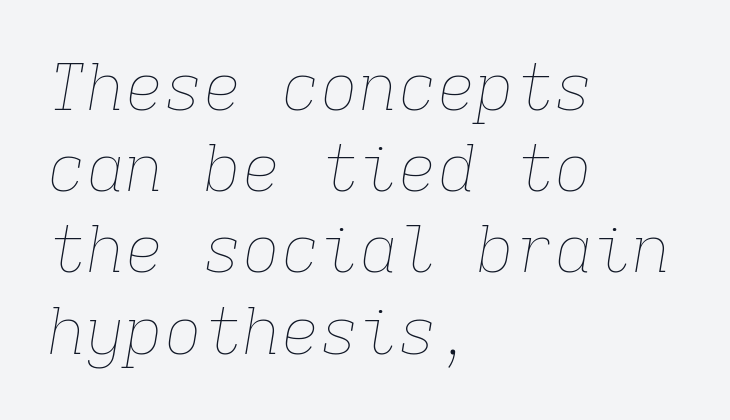
A typesetter would mark this as italic. Characters follow at the spacing the type designer built in. Reading down the column, the eye jumps a familiar distance to each next line. Unbolded letterforms with no extra heft.
